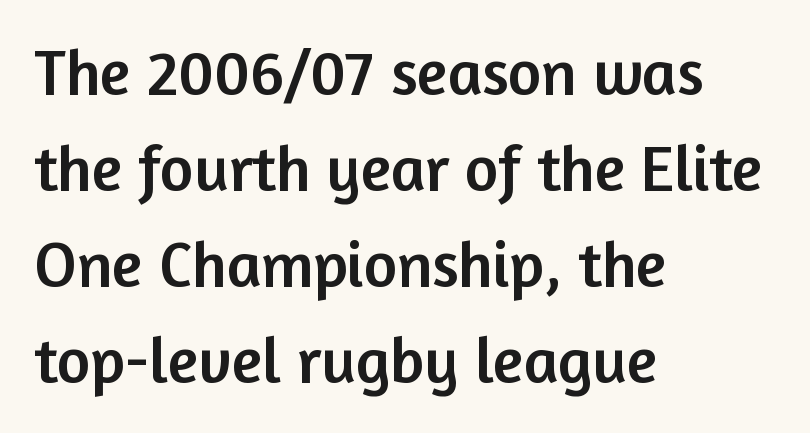
The passage shown is typed in a proportional face where columns would drift. In terms of posture, this sample is upright. Casual observation: everything's shoved over to the left. Successive baselines arrive at the customary interval. Spacing between characters is what you'd get straight out of the box.
